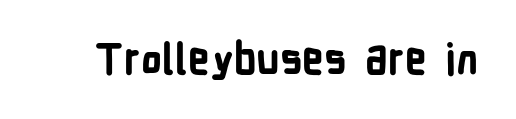
Honestly, there is no underline to notice here at all. This is heavy type, rendered in bold. Posture: upright roman. The designer went with a sans here, leaving each stem footless. This sample uses plain, unmodified letter spacing. You could not count columns in this text — the font is proportionally spaced.
